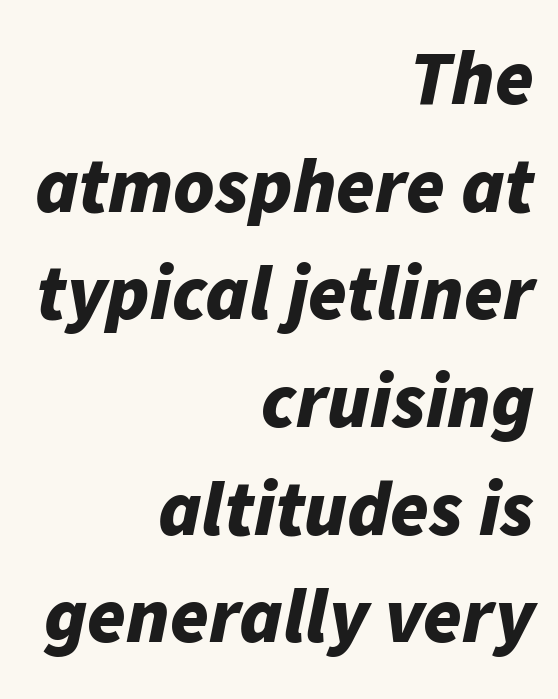
{"italic": "yes", "lean": "right", "slant_degrees": 11, "bold": "yes", "weight": "bold", "width": "normal", "stroke_contrast": "low", "x_height": "medium", "monospaced": "no", "underline": "no", "align": "right", "line_spacing": "normal", "line_spacing_ratio": 1.38, "letter_spacing": "normal", "letter_spacing_em": 0.0, "glyph_px": 78}
